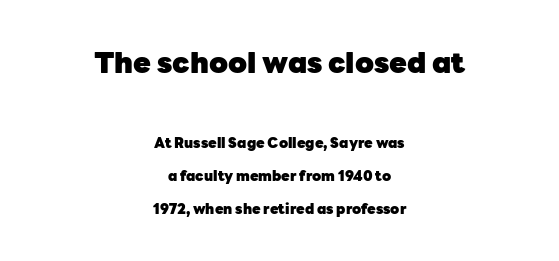
{"serif": "no", "italic": "no", "bold": "yes", "weight": "heavy", "width": "normal", "stroke_contrast": "low", "x_height": "medium", "monospaced": "no", "underline": "no", "align": "center", "line_spacing": "loose", "line_spacing_ratio": 2.37, "letter_spacing": "normal", "letter_spacing_em": 0.0, "larger_block": "first", "size_ratio": 2.07, "glyph_px": 29}
